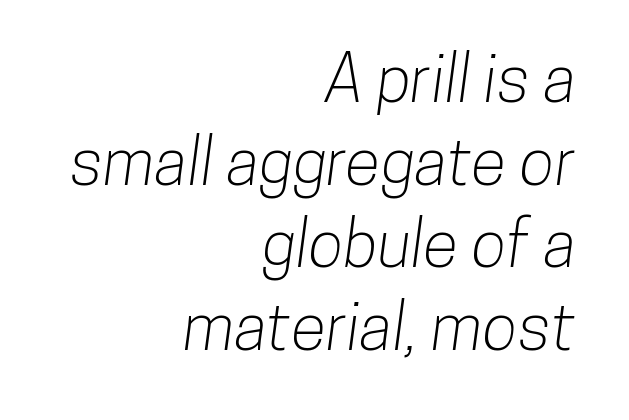
The image shows 65 px condensed sans-serif type; set right-aligned, normal line spacing (1.27x), normal letter spacing, not underlined; low stroke contrast and a medium x-height.
